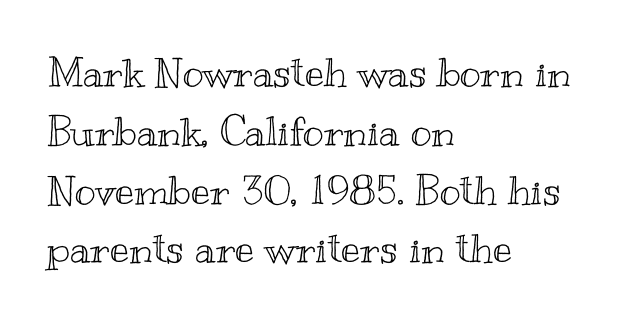
Type without underlining. In terms of leading, this rendering sits right in the middle. The passage shown is typed in a proportional face where columns would drift. Rendered with straight, roman letterforms. This sample uses plain, unmodified letter spacing. The setting favours the left margin, as ordinary paragraphs usually do.
